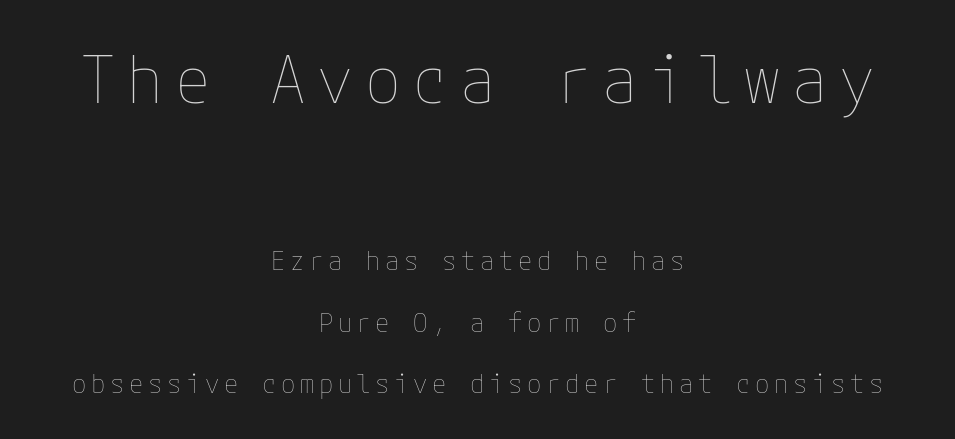
Q: Is the text bold? A: No.
Q: Is the text italic (slanted)? A: No, it is upright.
Q: Is the text underlined? A: No.
Q: How is the paragraph aligned? A: Centered.
Q: Is the spacing between lines tight, normal or loose? A: Loose.
Q: Which block of text is set in a larger size, the first (top) or the second (bottom)? A: The first (top) one.
Q: Width (condensed, normal, or wide)? A: Normal.
Q: Stroke contrast? A: Low.
Q: x-height? A: Medium.
